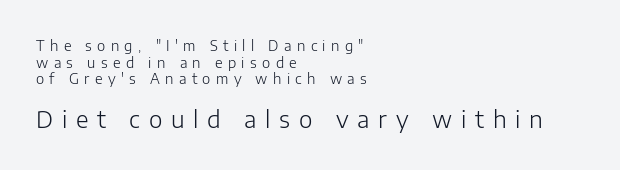
{"italic": "no", "bold": "no", "underline": "no", "align": "left", "line_spacing_ratio": 1.18, "letter_spacing": "wide", "letter_spacing_em": 0.38, "larger_block": "second", "size_ratio": 1.64, "glyph_px": 23}
